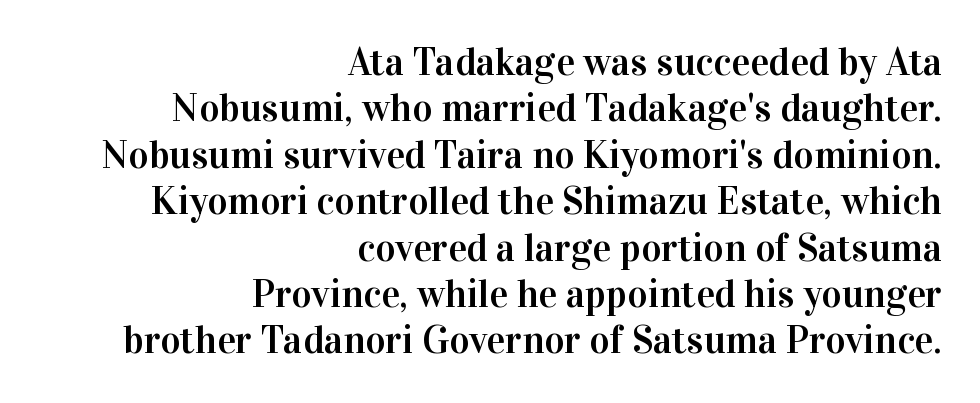
If you drew a ruler down the right edge, every line would touch it. Glyph-to-glyph distance matches everyday printed text. Each row of text sits above clean, open space. Posture: upright roman. Is this a sans? No — the strokes have serifs. Varying glyph widths throughout — classic text-font behaviour.
